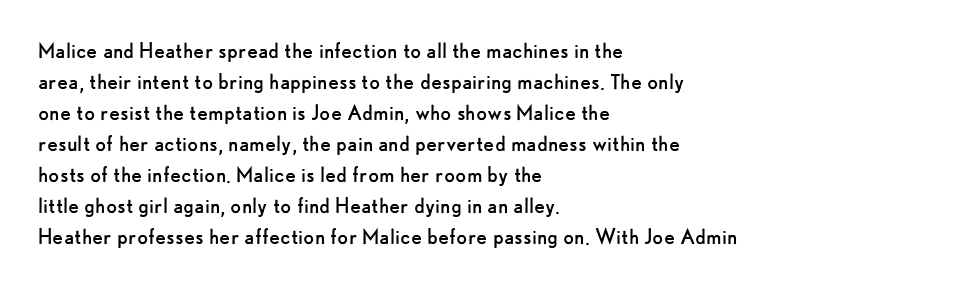
{"italic": "no", "bold": "no", "underline": "no", "align": "left", "line_spacing_ratio": 1.24, "letter_spacing": "normal", "letter_spacing_em": 0.0, "glyph_px": 25}
